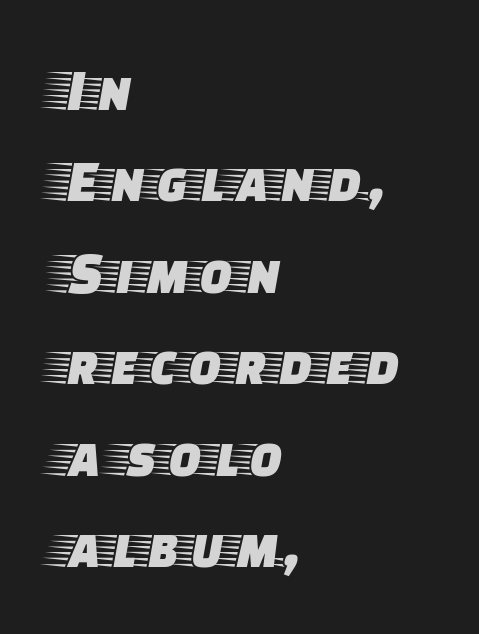
{"serif": "yes", "width": "wide", "stroke_contrast": "low", "x_height": "large", "monospaced": "no", "underline": "no", "align": "left", "line_spacing": "normal", "line_spacing_ratio": 1.5, "letter_spacing": "normal", "letter_spacing_em": 0.0, "glyph_px": 61}
